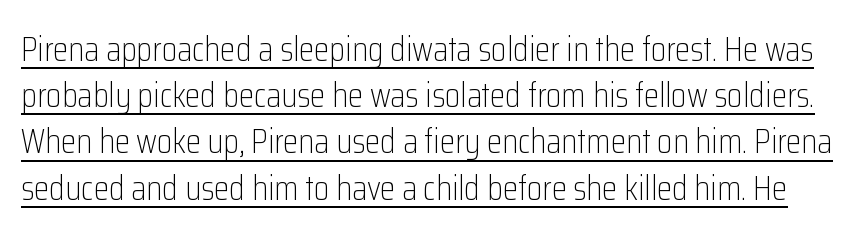
Is this a fixed-width face? No — the glyphs have proportional, varying widths. The lines sit at an ordinary, default distance from one another. Each letter's strokes conclude bluntly, with no projecting serifs. The face looks like a standard text weight, possibly lighter. A roman cut, with each character standing at attention.
